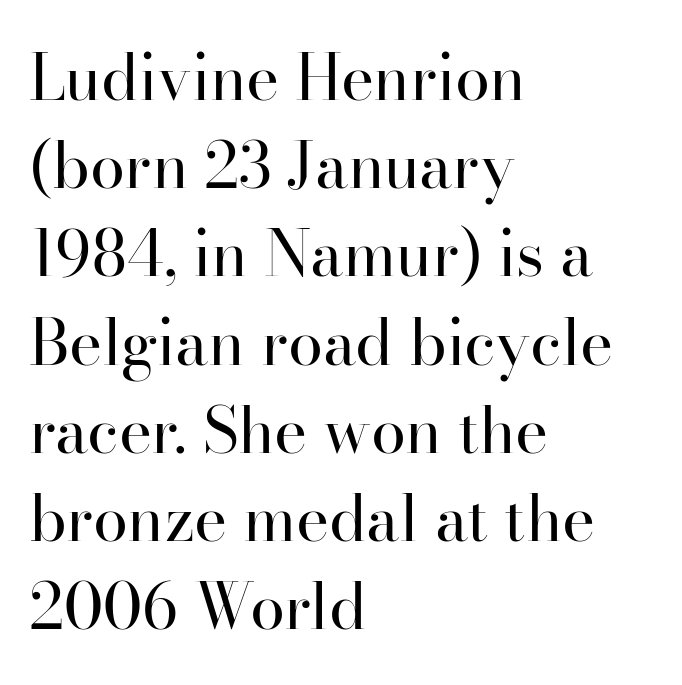
The image shows 63 px regular-weight serif type, upright; set left-aligned, normal line spacing (1.4x), normal letter spacing, not underlined; high stroke contrast and a small x-height.
